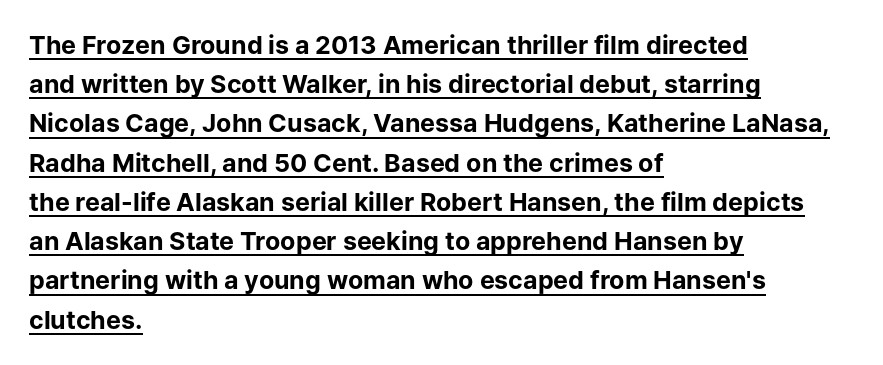
Baseline-to-baseline distance is the conventional proportion of letter height. The lines are quadded left. The rendered words wear a rule along their underside. These words are printed bold, with thick strokes throughout. Students, note that the glyphs here touch the page at normal intervals.
